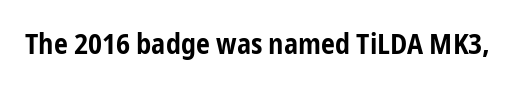
Is this a fixed-width face? No — the glyphs have proportional, varying widths. The face used here has the dense, thick strokes of a bold. The passage shown is not underscored anywhere. Examine the stroke ends and you'll find no serifs.
